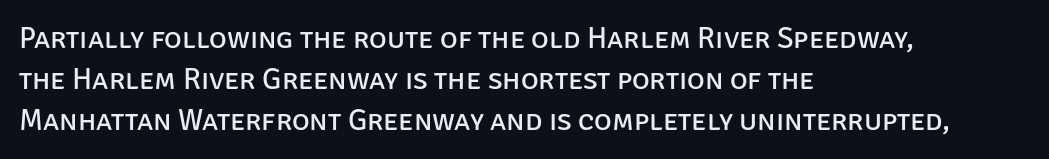
The letters advance in unequal steps, a hallmark of proportional type. A bare baseline throughout the passage. Rows of type keep a routine distance in the vertical direction. The typeface has the unassuming heft of standard copy or less. This sample uses plain, unmodified letter spacing. The characters display no serif detailing; their extremities are plain.
